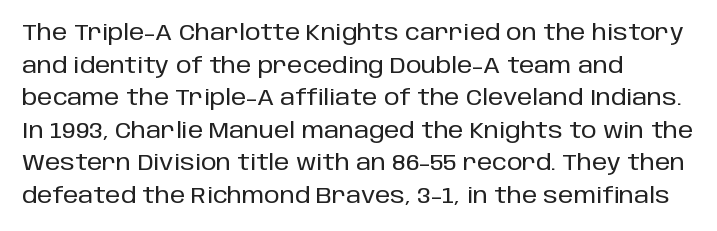
The string is rendered with underlining switched off. Successive baselines arrive at the customary interval. The paragraph shown leans on its left margin. Do the letters lean? They stand straight. The passage shown has conventional tracking throughout.
